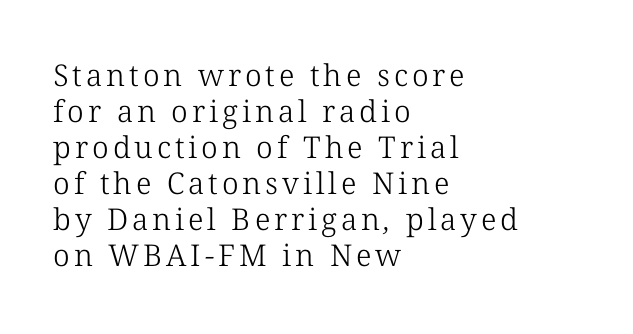
The image shows 30 px light serif type; set left-aligned, line spacing 1.2x, not underlined; low stroke contrast and a medium x-height.
